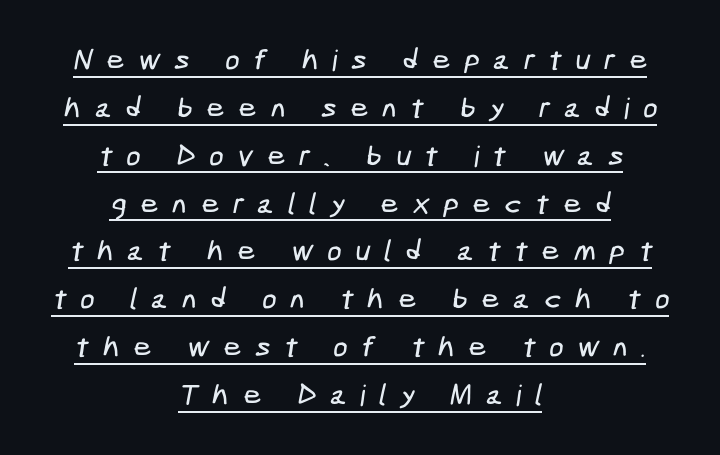
{"serif": "no", "width": "condensed", "stroke_contrast": "low", "x_height": "medium", "underline": "yes", "align": "center", "line_spacing": "normal", "line_spacing_ratio": 1.65, "letter_spacing": "wide", "letter_spacing_em": 0.46, "glyph_px": 29}
